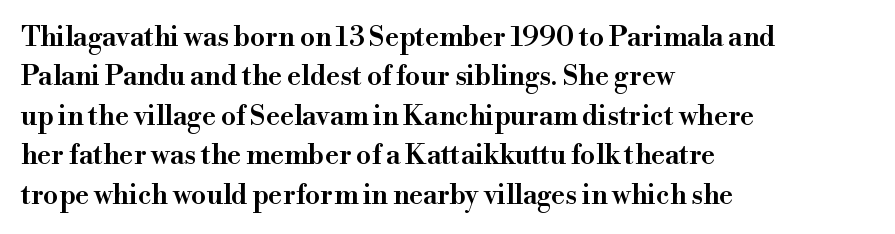
{"italic": "no", "bold": "semi", "underline": "no", "align": "left", "line_spacing": "normal", "line_spacing_ratio": 1.46, "letter_spacing": "normal", "letter_spacing_em": 0.0, "glyph_px": 27}
